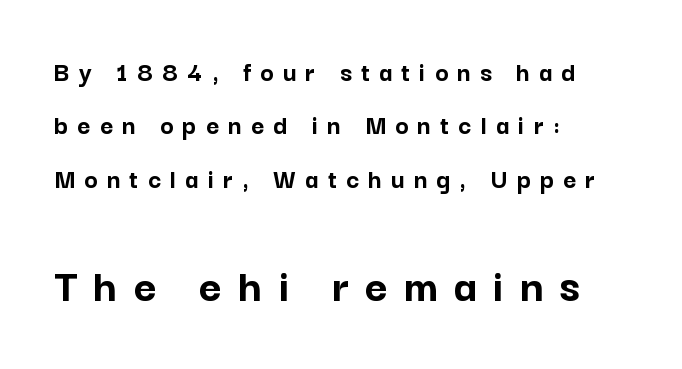
The image shows 49 px semibold sans-serif type, upright; set left-aligned, loose line spacing (1.91x), unusually wide letter spacing (+0.33 em), not underlined; the second (bottom) block is 1.75x larger; low stroke contrast and a medium x-height.
